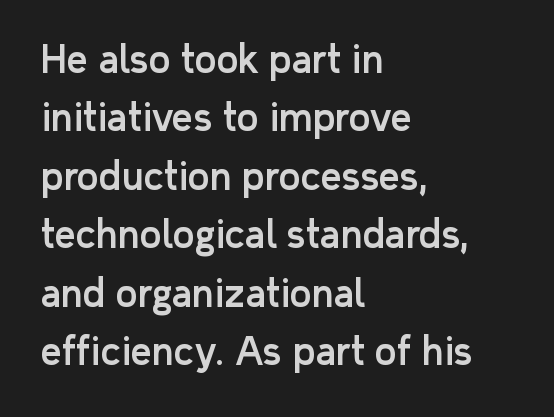
{"serif": "no", "italic": "no", "width": "normal", "stroke_contrast": "low", "x_height": "medium", "monospaced": "no", "underline": "no", "align": "left", "line_spacing": "normal", "line_spacing_ratio": 1.58, "letter_spacing": "normal", "letter_spacing_em": 0.0, "glyph_px": 37}
